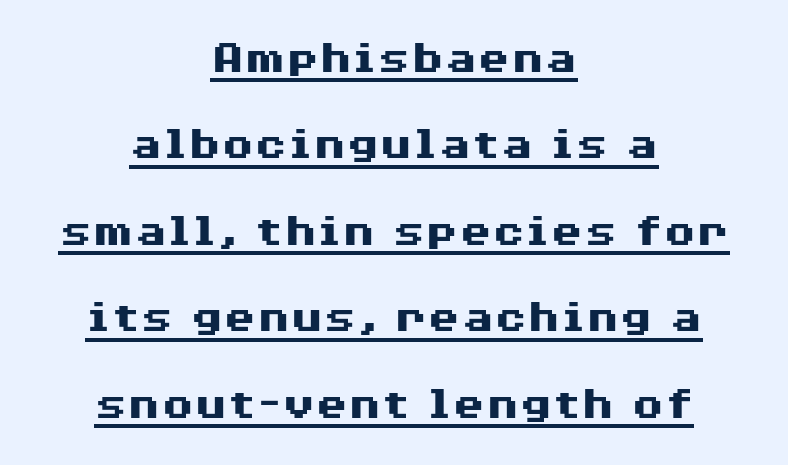
Proportional: the letters do not fall into vertical columns. The type sits square on the baseline with zero lean. In CSS terms this would be text-align: center. The letterforms sit shoulder to shoulder at normal distance. Like a heading marked for emphasis, these lines bear an underscore.
